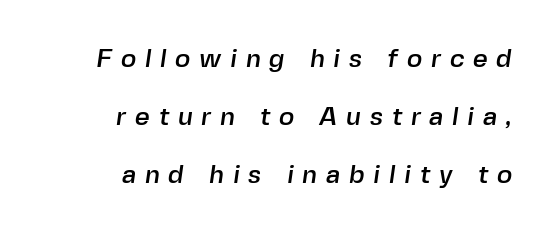
The tracking reads as deliberately expanded to a designer's eye. Lines of text with bare space underneath. Honestly, the rows look like they've been pulled way apart.
